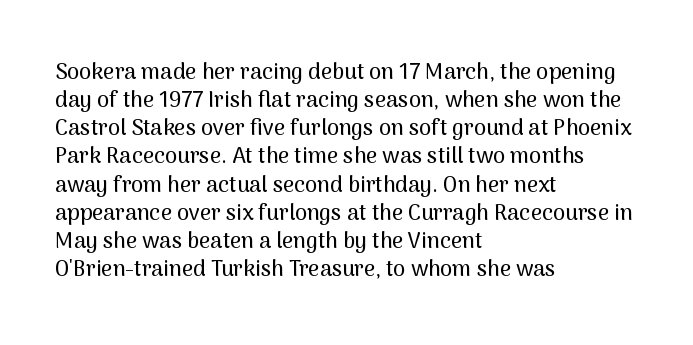
Style check: upright. Decoration check: the copy has no underline. The gaps between neighbouring characters are ordinary and unremarkable. This sample is left-justified, so line endings fall wherever the words run out. The rows are spaced the way most documents space them.
